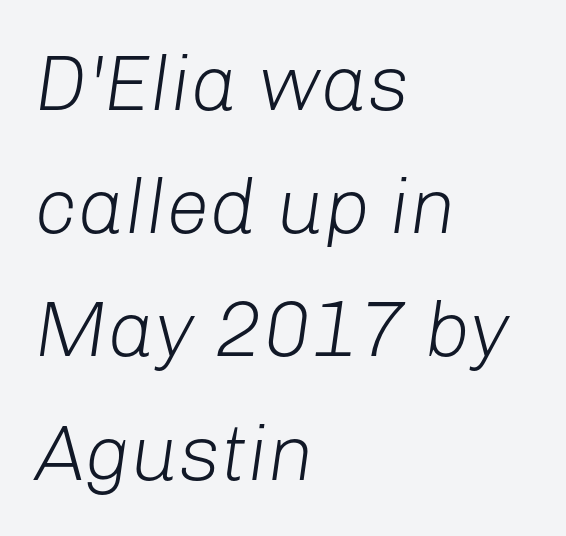
Q: Is the text bold? A: No.
Q: Is the text italic (slanted)? A: Yes, it leans right by about 8 degrees.
Q: Is the text underlined? A: No.
Q: How is the paragraph aligned? A: Left-aligned.
Q: Is the spacing between letters normal or unusually wide? A: Normal.
Q: Is the spacing between lines tight, normal or loose? A: Normal.
Q: Width (condensed, normal, or wide)? A: Normal.
Q: Stroke contrast? A: Low.
Q: x-height? A: Medium.
Q: Monospaced? A: No.
